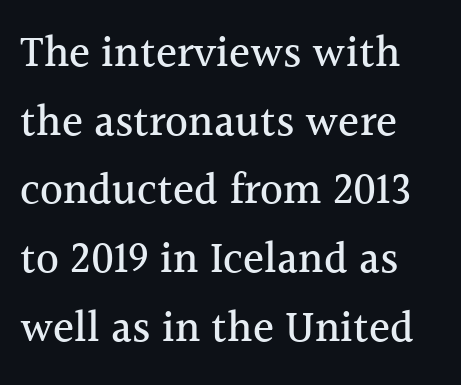
{"serif": "yes", "italic": "no", "width": "normal", "x_height": "medium", "monospaced": "no", "underline": "no", "align": "left", "line_spacing": "normal", "line_spacing_ratio": 1.56, "letter_spacing": "normal", "letter_spacing_em": 0.0, "glyph_px": 44}
